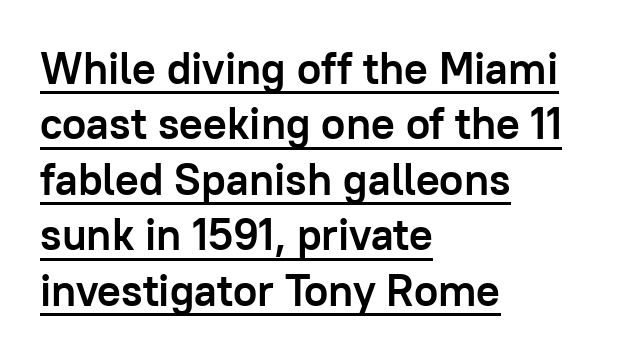
The image shows 44 px semibold sans-serif type, upright; set left-aligned, normal line spacing (1.26x), normal letter spacing, underlined; low stroke contrast and a medium x-height.
